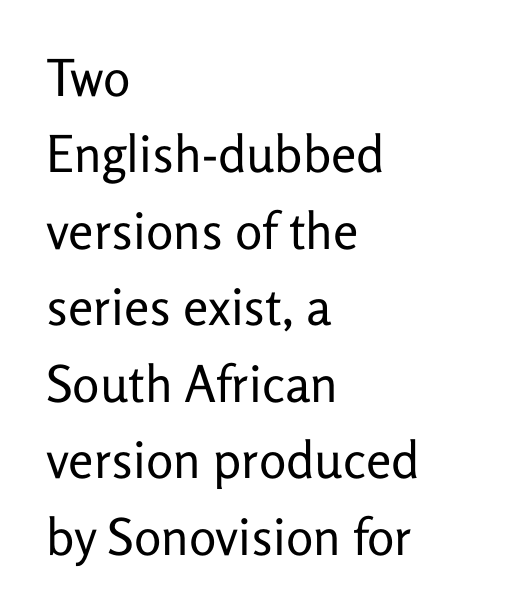
{"serif": "no", "italic": "no", "bold": "no", "weight": "regular", "width": "normal", "stroke_contrast": "low", "x_height": "medium", "monospaced": "no", "underline": "no", "align": "left", "line_spacing": "normal", "line_spacing_ratio": 1.5, "letter_spacing": "normal", "letter_spacing_em": 0.0, "glyph_px": 51}
